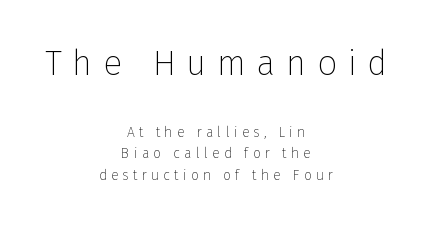
The image shows 35 px thin sans-serif type, upright; set centered, normal line spacing (1.52x), unusually wide letter spacing (+0.3 em), not underlined; the first (top) block is 2.5x larger; low stroke contrast and a medium x-height.
